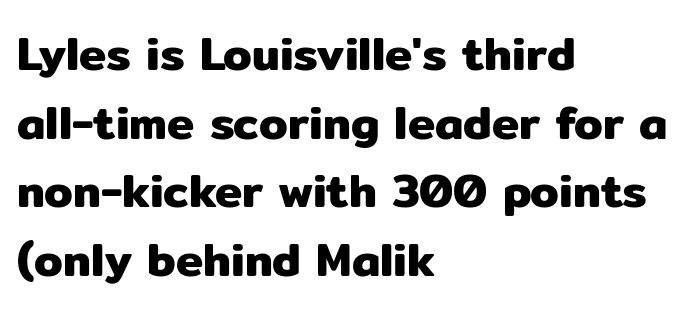
Q: Is the text italic (slanted)? A: No, it is upright.
Q: Is the typeface a serif or a sans-serif typeface? A: Sans-serif.
Q: Is the text underlined? A: No.
Q: How is the paragraph aligned? A: Left-aligned.
Q: Is the spacing between letters normal or unusually wide? A: Normal.
Q: Is the spacing between lines tight, normal or loose? A: Normal.
Q: Width (condensed, normal, or wide)? A: Normal.
Q: Stroke contrast? A: Low.
Q: x-height? A: Medium.
Q: Monospaced? A: No.
